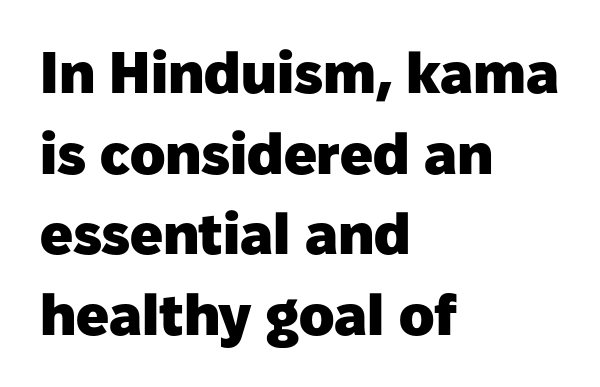
{"serif": "no", "italic": "no", "bold": "yes", "weight": "heavy", "width": "normal", "stroke_contrast": "low", "x_height": "medium", "monospaced": "no", "underline": "no", "align": "left", "line_spacing": "normal", "line_spacing_ratio": 1.39, "letter_spacing": "normal", "letter_spacing_em": 0.0, "glyph_px": 58}
